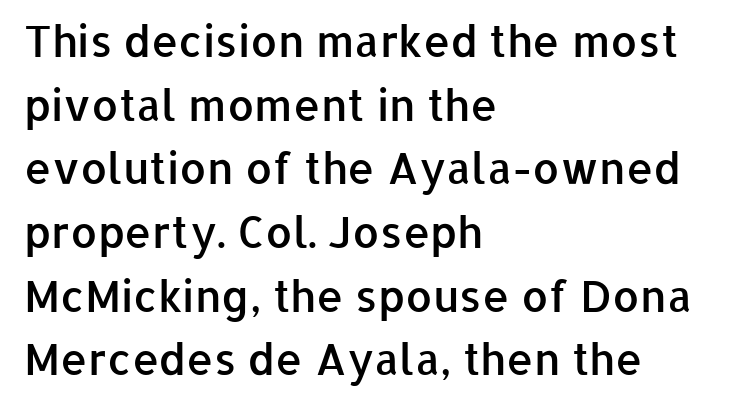
The image shows 43 px semibold sans-serif type, upright; set left-aligned, normal line spacing (1.48x), normal letter spacing, not underlined; low stroke contrast and a medium x-height.
